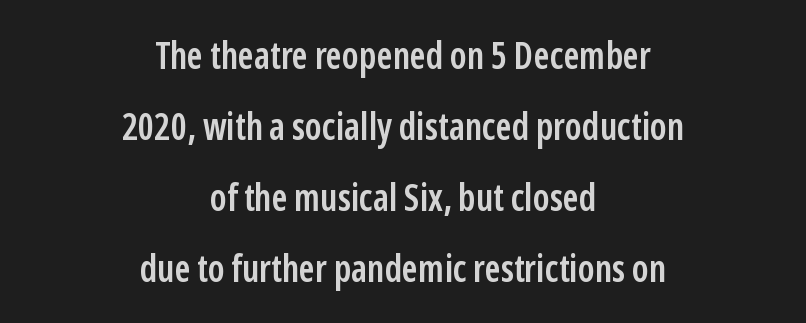
Q: Is the text bold? A: Semi-bold.
Q: Is the text italic (slanted)? A: No, it is upright.
Q: Is the typeface a serif or a sans-serif typeface? A: Sans-serif.
Q: Is the text underlined? A: No.
Q: How is the paragraph aligned? A: Centered.
Q: Is the spacing between letters normal or unusually wide? A: Normal.
Q: Is the spacing between lines tight, normal or loose? A: Loose.
Q: Width (condensed, normal, or wide)? A: Condensed.
Q: Stroke contrast? A: Low.
Q: x-height? A: Medium.
Q: Monospaced? A: No.
